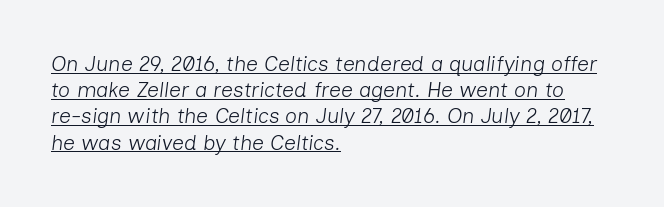
Q: Is the text bold? A: No.
Q: Is the text italic (slanted)? A: Yes, it leans right by about 7 degrees.
Q: Is the text underlined? A: Yes.
Q: How is the paragraph aligned? A: Left-aligned.
Q: Is the spacing between letters normal or unusually wide? A: Normal.
Q: Is the spacing between lines tight, normal or loose? A: Normal.
